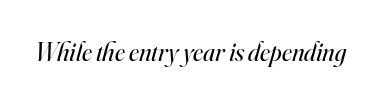
This rendering leaves character spacing at its baseline value. No letter is thick-stroked: the sample isn't bold. Descenders hang freely into open space. Every character sits at an angle, as italics do.
